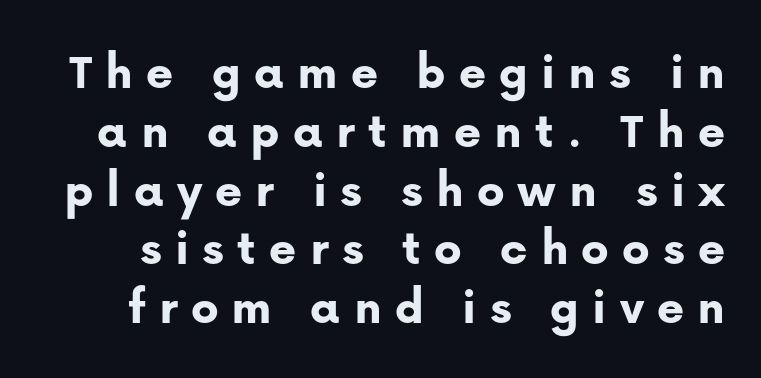
{"serif": "no", "italic": "no", "bold": "yes", "weight": "bold", "width": "normal", "stroke_contrast": "low", "x_height": "medium", "monospaced": "no", "underline": "no", "line_spacing": "tight", "line_spacing_ratio": 1.13, "letter_spacing": "wide", "letter_spacing_em": 0.25, "glyph_px": 52}
